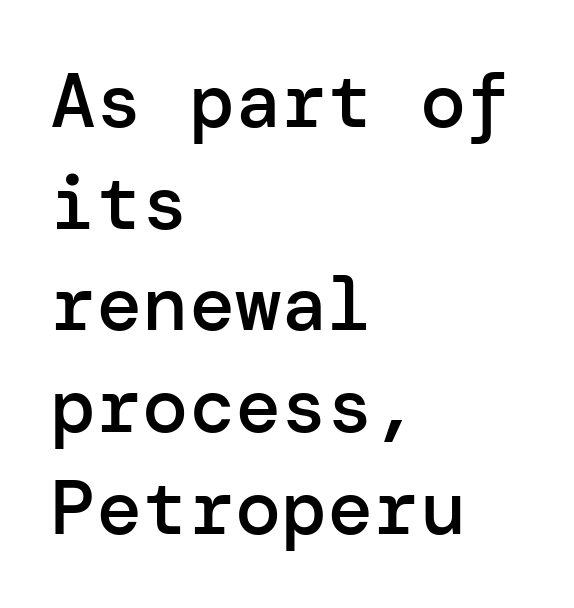
A classic flush-left, rag-right setting is used for this passage. Compared with an ordinary text face, these strokes are moderately heavier — a semibold. Vertical spacing — default. Decoration check: the copy has no underline. If you drew a line through each stem, it would be perfectly vertical. Typographically, this falls in the sans-serif category.
